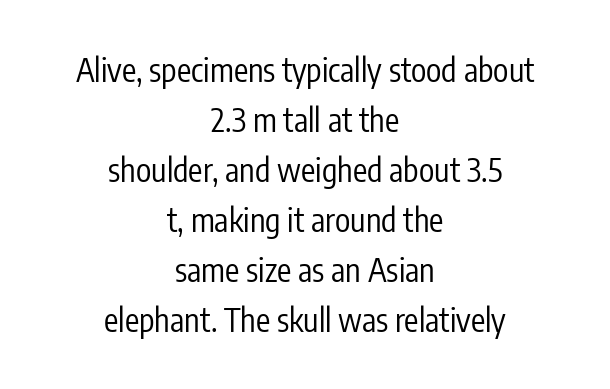
Q: Is the text bold? A: No.
Q: Is the text italic (slanted)? A: No, it is upright.
Q: Is the typeface a serif or a sans-serif typeface? A: Sans-serif.
Q: Is the text underlined? A: No.
Q: How is the paragraph aligned? A: Centered.
Q: Is the spacing between letters normal or unusually wide? A: Normal.
Q: Is the spacing between lines tight, normal or loose? A: Normal.
Q: Width (condensed, normal, or wide)? A: Condensed.
Q: Stroke contrast? A: Low.
Q: x-height? A: Medium.
Q: Monospaced? A: No.
